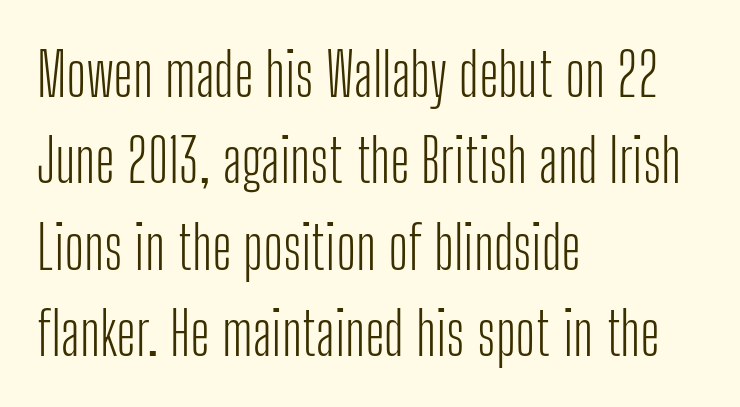
Q: Is the text bold? A: No.
Q: Is the text italic (slanted)? A: No, it is upright.
Q: Is the typeface a serif or a sans-serif typeface? A: Sans-serif.
Q: Is the text underlined? A: No.
Q: How is the paragraph aligned? A: Left-aligned.
Q: Is the spacing between letters normal or unusually wide? A: Normal.
Q: Is the spacing between lines tight, normal or loose? A: Normal.
Q: Width (condensed, normal, or wide)? A: Condensed.
Q: Stroke contrast? A: Low.
Q: x-height? A: Medium.
Q: Monospaced? A: No.
